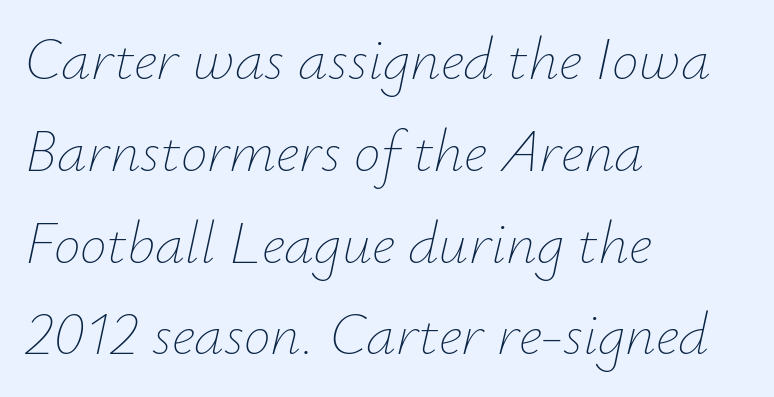
{"italic": "yes", "lean": "right", "slant_degrees": 12, "bold": "no", "weight": "thin", "width": "normal", "stroke_contrast": "low", "x_height": "small", "monospaced": "no", "underline": "no", "align": "left", "line_spacing": "normal", "line_spacing_ratio": 1.53, "letter_spacing": "normal", "letter_spacing_em": 0.0, "glyph_px": 60}
